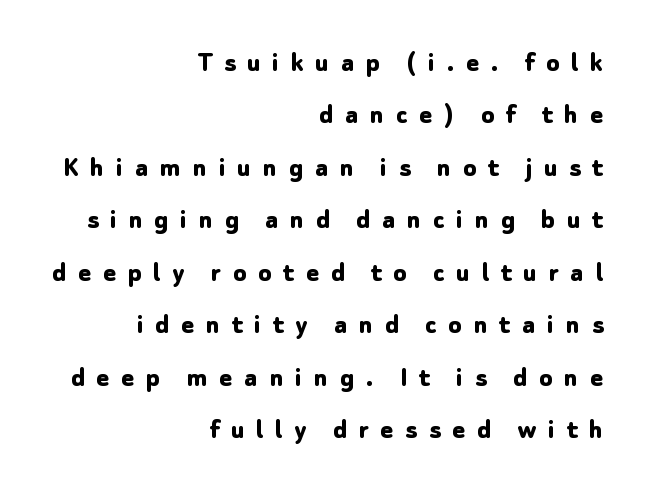
The image shows 30 px bold sans-serif type, upright; set right-aligned, line spacing 1.75x, unusually wide letter spacing (+0.39 em), not underlined; low stroke contrast and a medium x-height.
